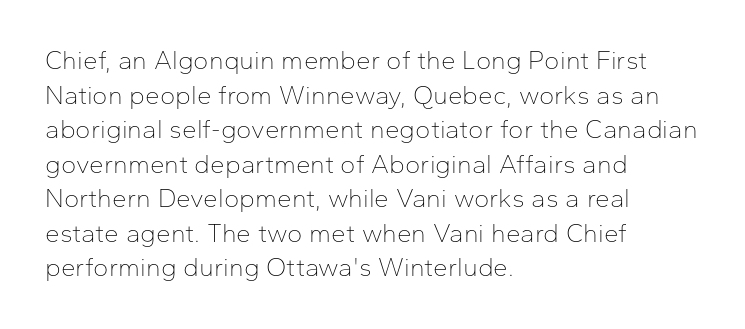
Q: Is the text bold? A: No.
Q: Is the text italic (slanted)? A: No, it is upright.
Q: Is the text underlined? A: No.
Q: How is the paragraph aligned? A: Left-aligned.
Q: Is the spacing between letters normal or unusually wide? A: Normal.
Q: Is the spacing between lines tight, normal or loose? A: Normal.
